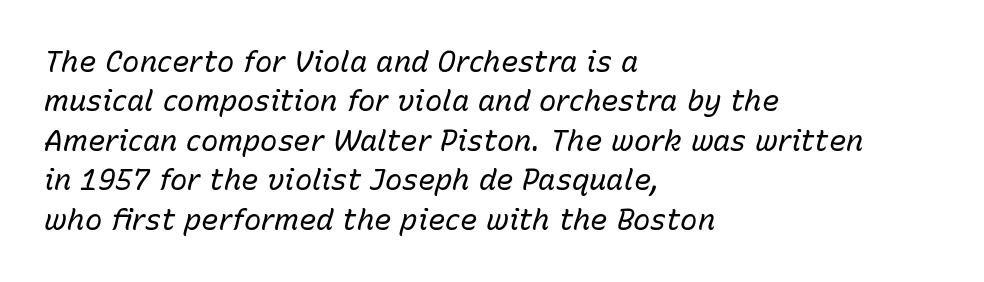
{"italic": "yes", "lean": "right", "slant_degrees": 15, "bold": "no", "weight": "regular", "width": "normal", "stroke_contrast": "low", "x_height": "medium", "monospaced": "no", "underline": "no", "align": "left", "line_spacing": "normal", "line_spacing_ratio": 1.36, "letter_spacing": "normal", "letter_spacing_em": 0.0, "glyph_px": 29}
